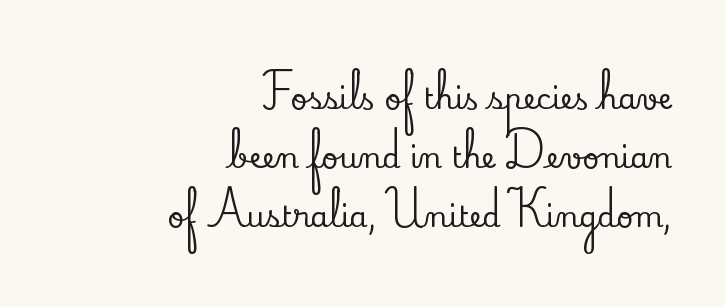
{"serif": "yes", "italic": "no", "width": "normal", "stroke_contrast": "low", "x_height": "small", "monospaced": "no", "underline": "no", "align": "right", "line_spacing": "loose", "line_spacing_ratio": 2.03, "letter_spacing": "normal", "letter_spacing_em": 0.0, "glyph_px": 29}
